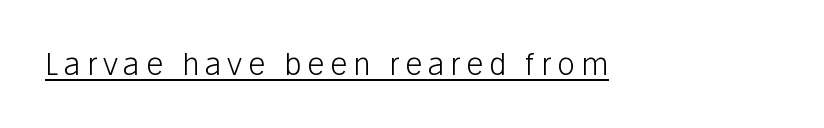
The image shows 30 px light sans-serif type, upright; set underlined; low stroke contrast and a medium x-height.
